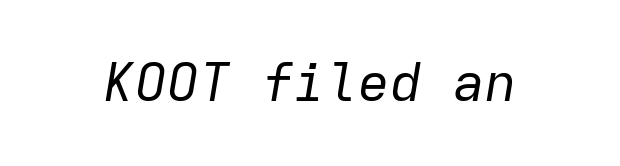
Q: Is the text bold? A: No.
Q: Is the text italic (slanted)? A: Yes, it leans right by about 9 degrees.
Q: Is the text underlined? A: No.
Q: Is the spacing between letters normal or unusually wide? A: Normal.
Q: Width (condensed, normal, or wide)? A: Normal.
Q: Stroke contrast? A: Low.
Q: x-height? A: Medium.
Q: Monospaced? A: Yes.
